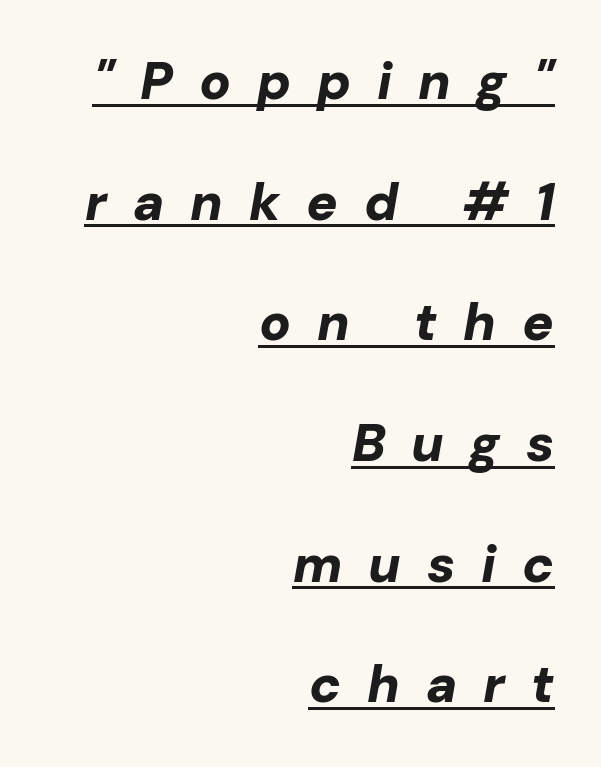
The image shows 52 px bold type, italic (leaning right); set right-aligned, loose line spacing (2.32x), unusually wide letter spacing (+0.5 em), underlined; low stroke contrast and a medium x-height.
